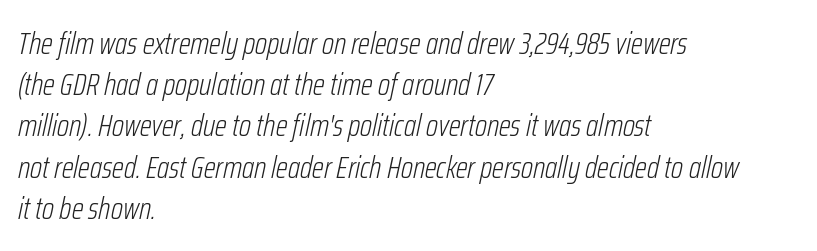
The image shows 31 px light, condensed type, italic (leaning right); set left-aligned, normal line spacing (1.33x), normal letter spacing, not underlined; low stroke contrast and a medium x-height.
